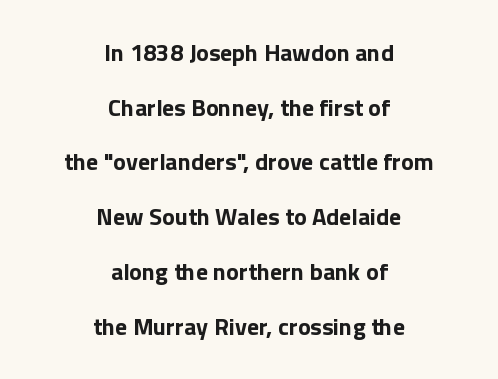
{"italic": "no", "bold": "yes", "underline": "no", "align": "center", "line_spacing": "loose", "line_spacing_ratio": 2.28, "letter_spacing": "normal", "letter_spacing_em": 0.0, "glyph_px": 24}
